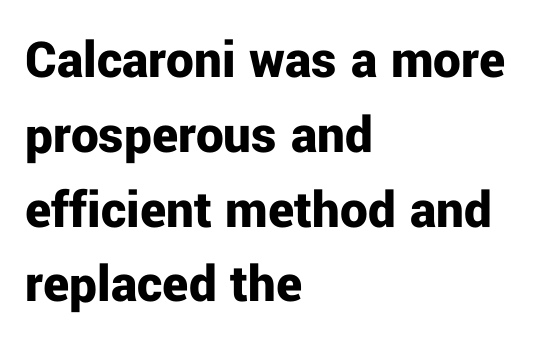
Q: Is the text bold? A: Yes.
Q: Is the text italic (slanted)? A: No, it is upright.
Q: Is the typeface a serif or a sans-serif typeface? A: Sans-serif.
Q: Is the text underlined? A: No.
Q: How is the paragraph aligned? A: Left-aligned.
Q: Is the spacing between letters normal or unusually wide? A: Normal.
Q: Is the spacing between lines tight, normal or loose? A: Normal.
Q: Width (condensed, normal, or wide)? A: Normal.
Q: Stroke contrast? A: Low.
Q: x-height? A: Medium.
Q: Monospaced? A: No.
